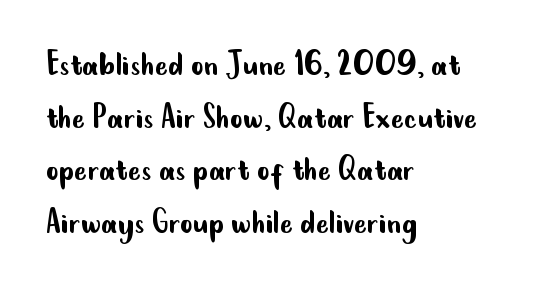
Q: Is the text bold? A: No.
Q: Is the text italic (slanted)? A: No, it is upright.
Q: Is the typeface a serif or a sans-serif typeface? A: Sans-serif.
Q: Is the text underlined? A: No.
Q: How is the paragraph aligned? A: Left-aligned.
Q: Is the spacing between letters normal or unusually wide? A: Normal.
Q: Is the spacing between lines tight, normal or loose? A: Normal.
Q: Width (condensed, normal, or wide)? A: Condensed.
Q: Stroke contrast? A: Low.
Q: x-height? A: Small.
Q: Monospaced? A: No.
